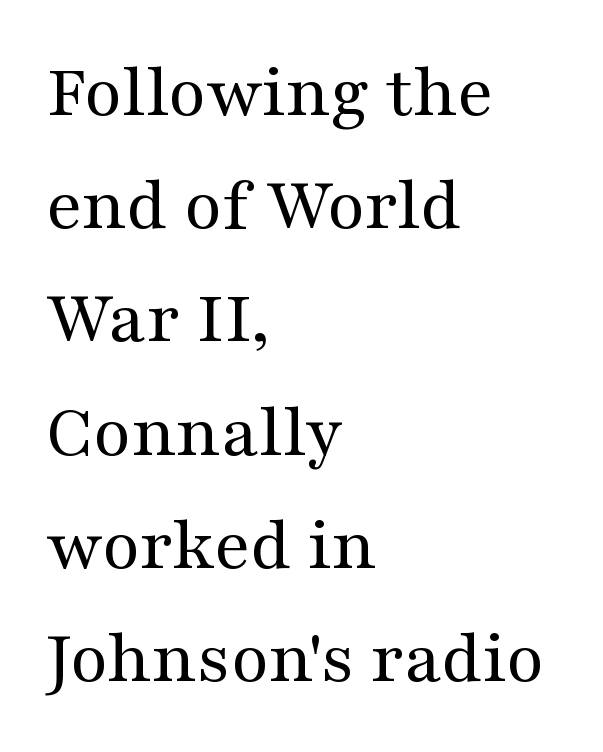
The image shows 77 px regular-weight, wide serif type, upright; set left-aligned, normal line spacing (1.47x), normal letter spacing, not underlined; medium stroke contrast and a medium x-height.
